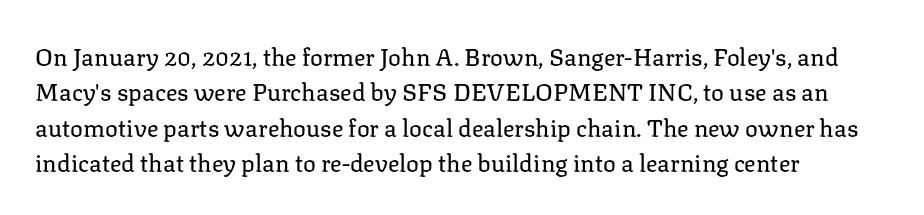
{"italic": "no", "bold": "no", "underline": "no", "align": "left", "line_spacing": "normal", "line_spacing_ratio": 1.47, "letter_spacing": "normal", "letter_spacing_em": 0.0, "glyph_px": 24}
